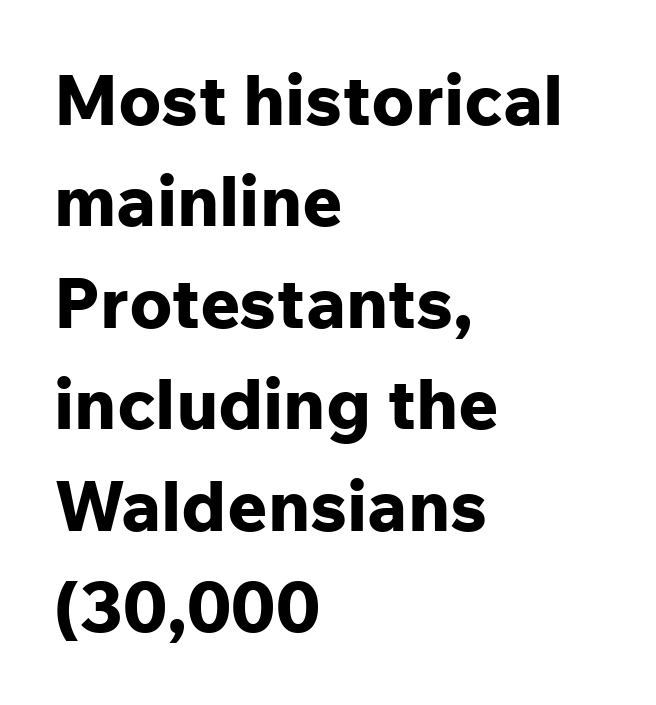
{"serif": "no", "italic": "no", "bold": "yes", "weight": "bold", "width": "normal", "stroke_contrast": "low", "x_height": "medium", "monospaced": "no", "underline": "no", "align": "left", "line_spacing": "normal", "line_spacing_ratio": 1.45, "letter_spacing": "normal", "letter_spacing_em": 0.0, "glyph_px": 70}
